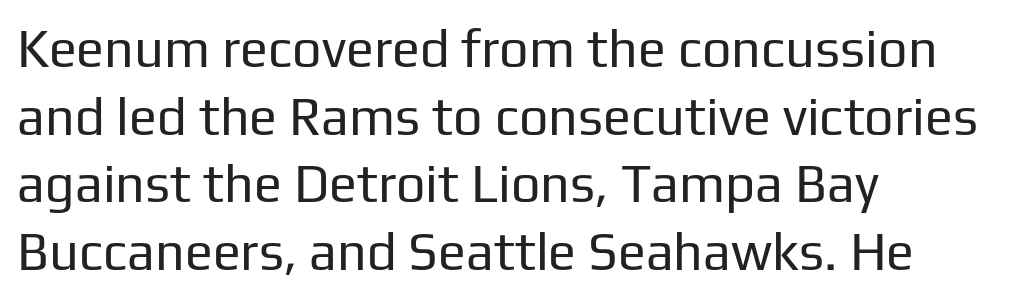
The letterforms sit shoulder to shoulder at normal distance. Stem width sits at or under what a default text font uses. Do the characters align in a grid? No, the font is proportional. Unlike italic type, these characters show no tilt at all. Leftover space on each line is placed entirely after the last word.
